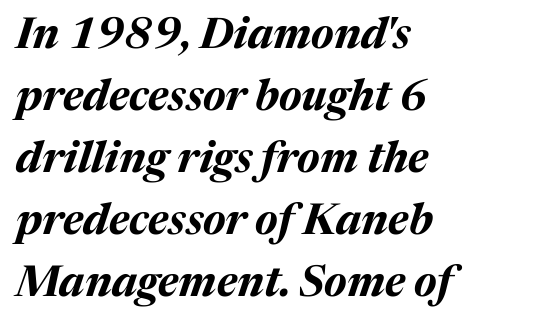
The image shows 43 px bold type, italic (leaning right); set left-aligned, normal line spacing (1.44x), normal letter spacing, not underlined; medium stroke contrast and a medium x-height.
